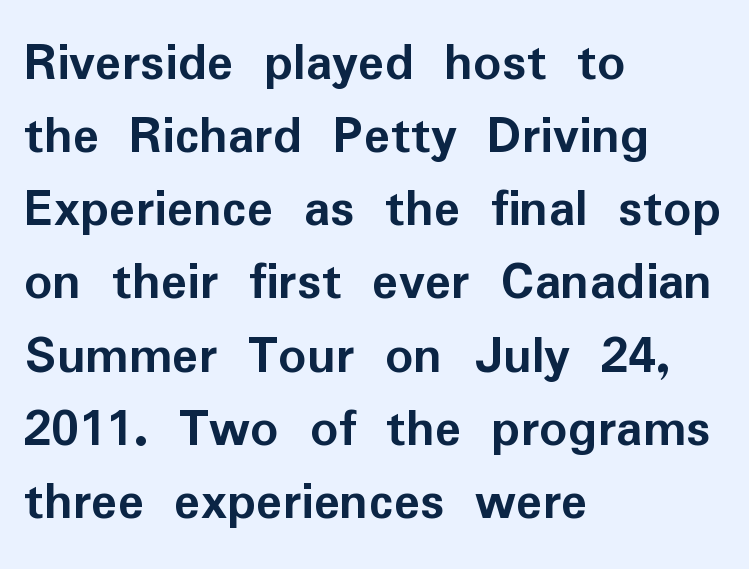
{"serif": "no", "italic": "no", "bold": "yes", "weight": "semibold", "width": "normal", "stroke_contrast": "low", "x_height": "medium", "monospaced": "no", "underline": "no", "align": "left", "line_spacing": "normal", "line_spacing_ratio": 1.33, "letter_spacing": "normal", "letter_spacing_em": 0.0, "glyph_px": 55}
